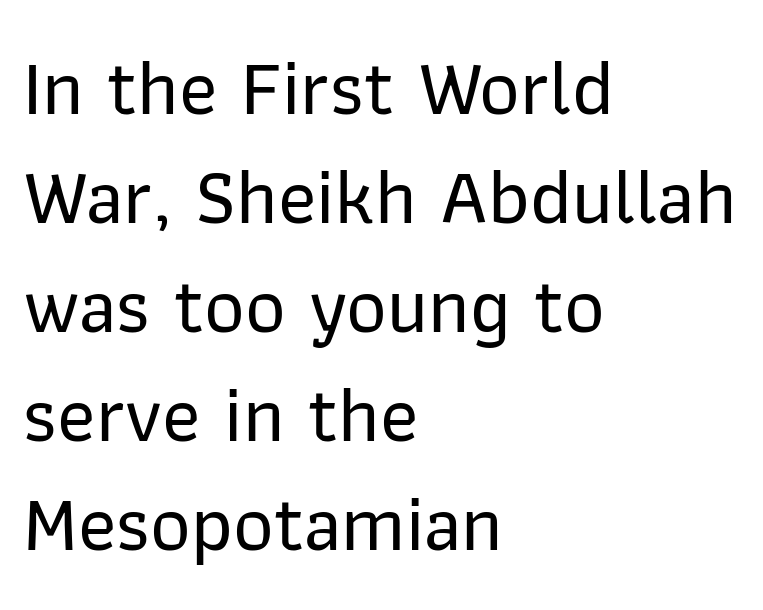
{"serif": "no", "italic": "no", "width": "normal", "stroke_contrast": "low", "x_height": "medium", "monospaced": "no", "underline": "no", "align": "left", "line_spacing": "normal", "line_spacing_ratio": 1.38, "letter_spacing": "normal", "letter_spacing_em": 0.0, "glyph_px": 79}
